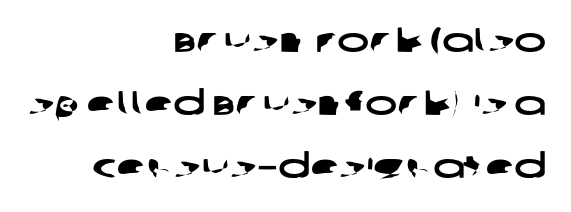
{"serif": "no", "width": "wide", "stroke_contrast": "low", "x_height": "large", "monospaced": "no", "underline": "no", "align": "right", "line_spacing_ratio": 1.86, "letter_spacing": "normal", "letter_spacing_em": 0.0, "glyph_px": 34}
